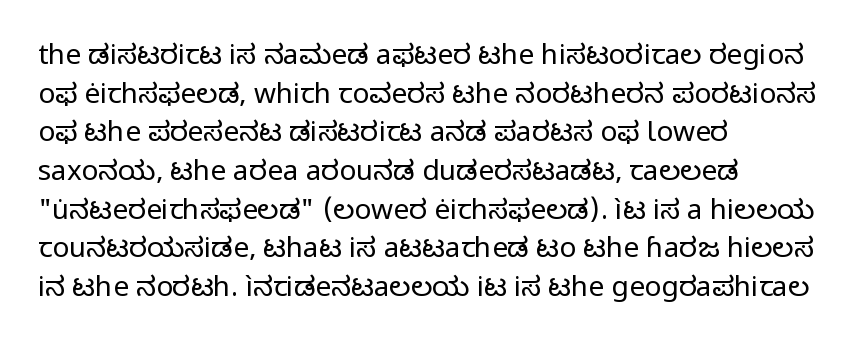
{"serif": "no", "italic": "no", "bold": "no", "weight": "regular", "width": "normal", "stroke_contrast": "low", "x_height": "medium", "monospaced": "no", "underline": "no", "align": "left", "line_spacing": "normal", "line_spacing_ratio": 1.38, "letter_spacing": "normal", "letter_spacing_em": 0.0, "glyph_px": 28}
